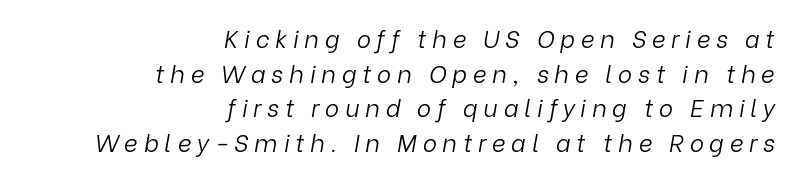
Q: Is the text bold? A: No.
Q: Is the text italic (slanted)? A: Yes, it leans right by about 9 degrees.
Q: Is the text underlined? A: No.
Q: How is the paragraph aligned? A: Right-aligned.
Q: Is the spacing between letters normal or unusually wide? A: Unusually wide.
Q: Is the spacing between lines tight, normal or loose? A: Normal.
